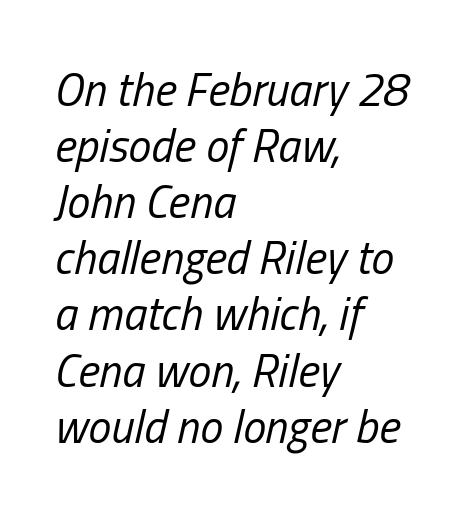
{"italic": "yes", "lean": "right", "slant_degrees": 13, "bold": "no", "weight": "regular", "width": "condensed", "stroke_contrast": "low", "x_height": "medium", "monospaced": "no", "underline": "no", "align": "left", "line_spacing_ratio": 1.22, "letter_spacing": "normal", "letter_spacing_em": 0.0, "glyph_px": 46}
